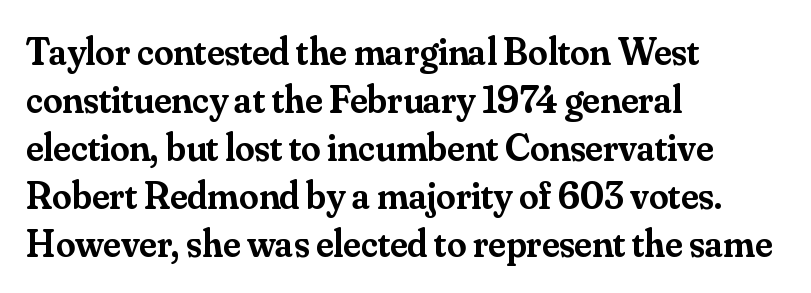
Students, this is semibold: more ink than regular, less than bold. The string is rendered with underlining switched off. These lines stack with their left ends in a neat column. What kind of face is this? One with serifs. Designer's note — italics off, roman on.
